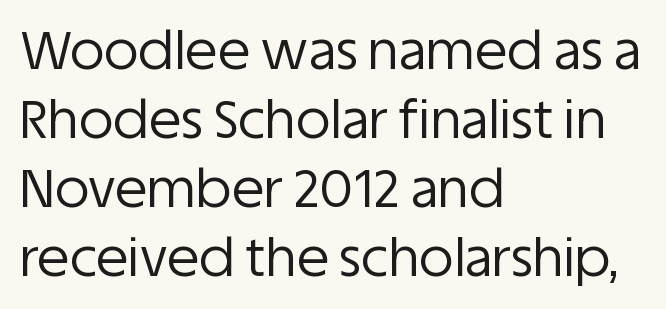
Q: Is the text bold? A: No.
Q: Is the text italic (slanted)? A: No, it is upright.
Q: Is the typeface a serif or a sans-serif typeface? A: Sans-serif.
Q: Is the text underlined? A: No.
Q: How is the paragraph aligned? A: Left-aligned.
Q: Is the spacing between letters normal or unusually wide? A: Normal.
Q: Is the spacing between lines tight, normal or loose? A: Normal.
Q: Width (condensed, normal, or wide)? A: Normal.
Q: Stroke contrast? A: Low.
Q: x-height? A: Large.
Q: Monospaced? A: No.
